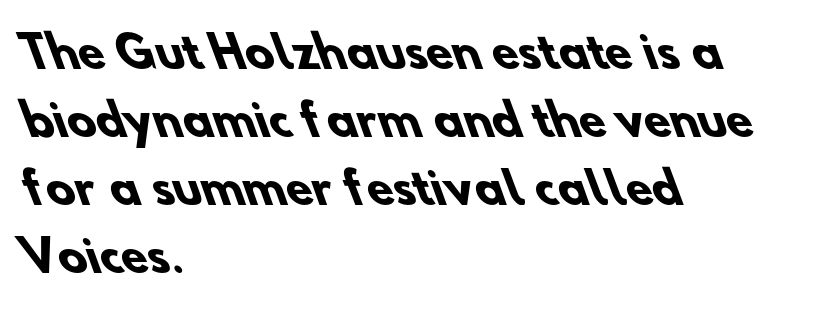
The image shows 43 px heavy sans-serif type; set left-aligned, normal line spacing (1.58x), normal letter spacing, not underlined; low stroke contrast and a small x-height.
